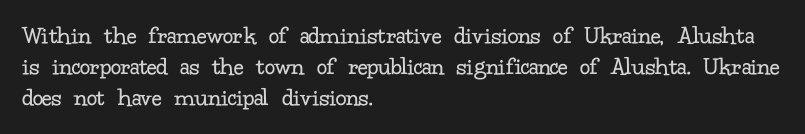
Q: Is the text bold? A: No.
Q: Is the text italic (slanted)? A: No, it is upright.
Q: Is the text underlined? A: No.
Q: How is the paragraph aligned? A: Left-aligned.
Q: Is the spacing between letters normal or unusually wide? A: Normal.
